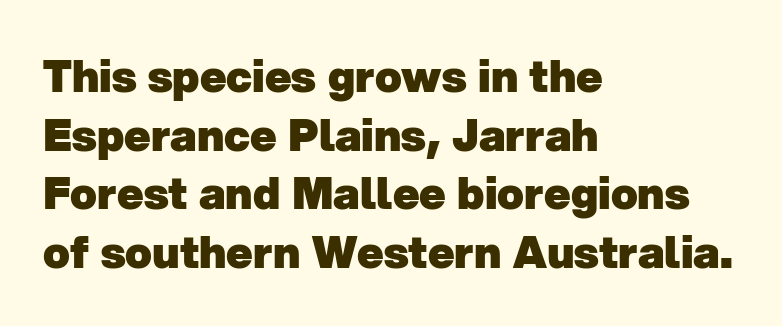
{"serif": "no", "bold": "yes", "weight": "heavy", "width": "normal", "stroke_contrast": "low", "x_height": "medium", "monospaced": "no", "underline": "no", "align": "left", "line_spacing": "normal", "line_spacing_ratio": 1.33, "letter_spacing": "normal", "letter_spacing_em": 0.0, "glyph_px": 44}
